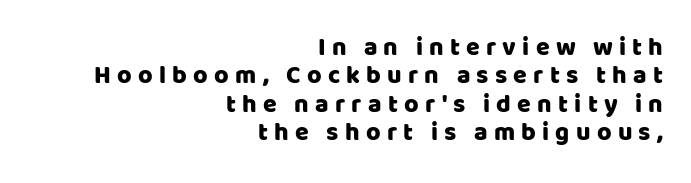
The image shows 25 px text type, upright; set right-aligned, tight line spacing (1.14x), unusually wide letter spacing (+0.25 em), not underlined.
